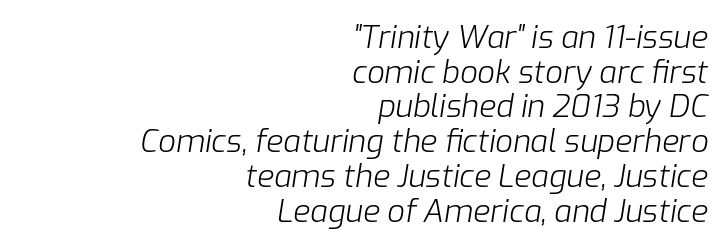
The letters look calm and open, with moderate or lighter stems. Does extra space separate the letters? No, they use regular spacing. Notice how descenders almost collide with the ascenders below — that's tight leading. Check the space under the baseline: it is left empty. Every row of glyphs terminates at an identical x-position on the right. Slant detected: the letters are inclined.
